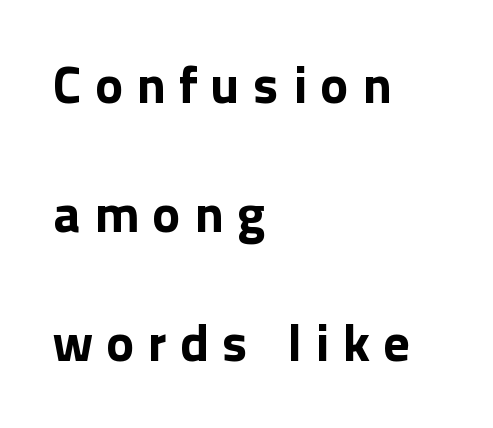
Style check: upright. The area under the type is left untouched. Letterform terminals end flat and unadorned throughout the passage. Looks like regular typesetting: each glyph gets only the width it needs.
